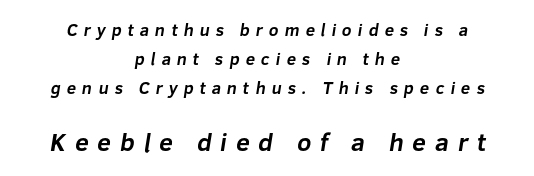
Q: Is the text bold? A: Yes.
Q: Is the text underlined? A: No.
Q: How is the paragraph aligned? A: Centered.
Q: Is the spacing between letters normal or unusually wide? A: Unusually wide.
Q: Which block of text is set in a larger size, the first (top) or the second (bottom)? A: The second (bottom) one.
